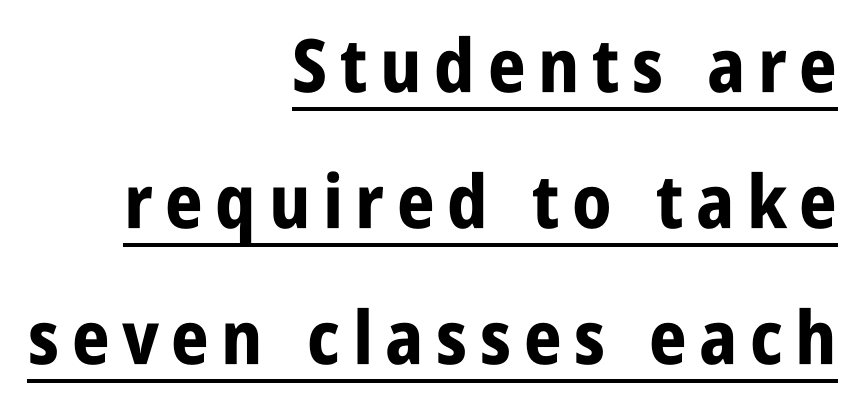
Caption: lettering with a line underneath. The type family on display is of the sans-serif kind. The rendering uses natural spacing where letterforms have individual widths. Reading down the block, your eye finds every line finishing at a fixed right position. The type sits square on the baseline with zero lean.
